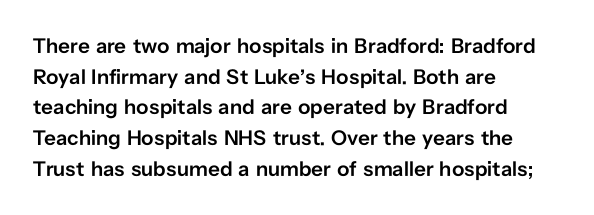
The image shows 21 px text type, upright; set left-aligned, normal line spacing (1.46x), normal letter spacing, not underlined.
